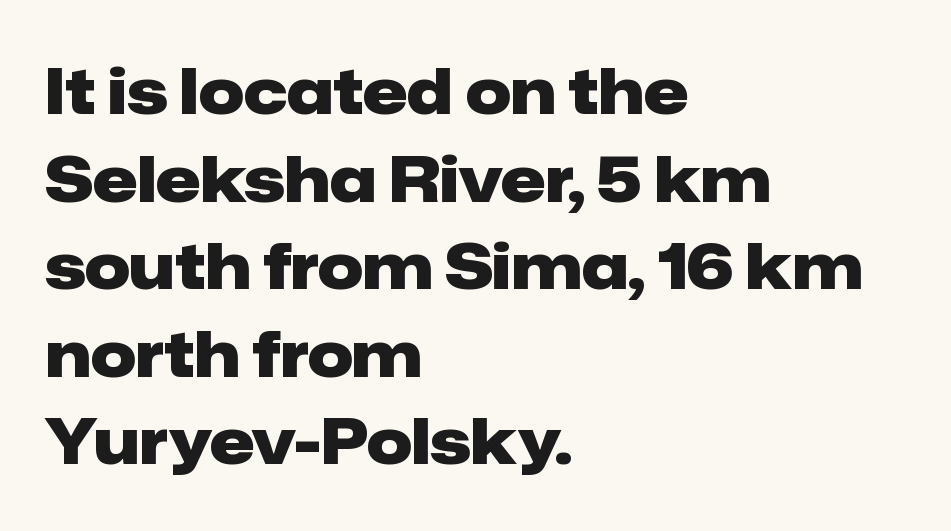
Q: Is the text bold? A: Yes.
Q: Is the text italic (slanted)? A: No, it is upright.
Q: Is the typeface a serif or a sans-serif typeface? A: Sans-serif.
Q: Is the text underlined? A: No.
Q: How is the paragraph aligned? A: Left-aligned.
Q: Is the spacing between letters normal or unusually wide? A: Normal.
Q: Is the spacing between lines tight, normal or loose? A: Normal.
Q: Width (condensed, normal, or wide)? A: Normal.
Q: Stroke contrast? A: Low.
Q: x-height? A: Medium.
Q: Monospaced? A: No.
